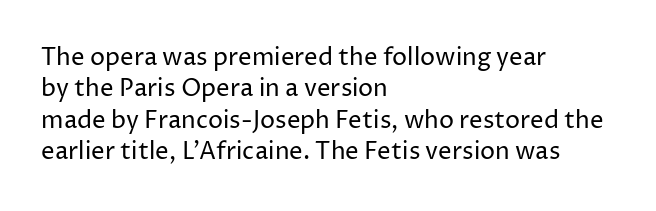
The image shows 24 px text type, upright; set left-aligned, normal line spacing (1.31x), normal letter spacing, not underlined.
